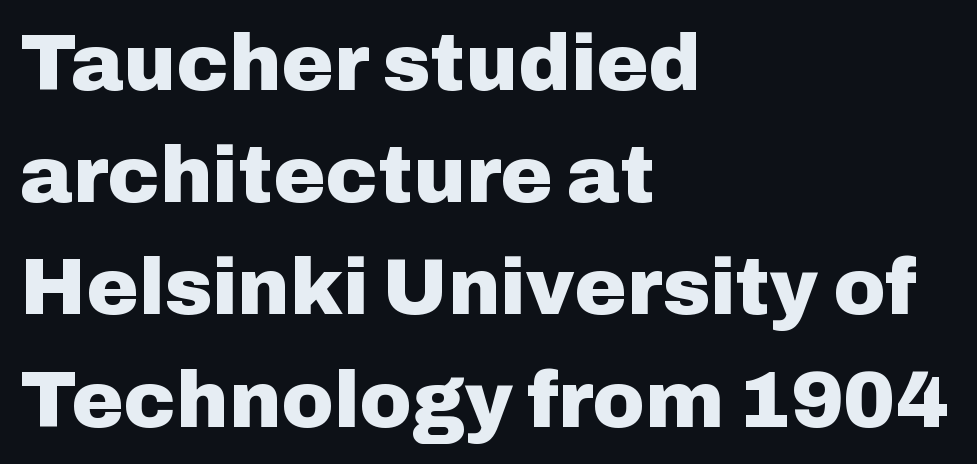
The image shows 79 px heavy sans-serif type, upright; set left-aligned, normal line spacing (1.42x), normal letter spacing, not underlined; low stroke contrast and a medium x-height.
